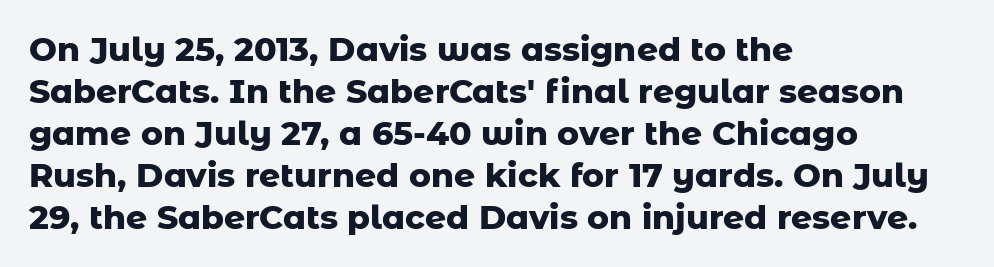
Q: Is the text bold? A: Yes.
Q: Is the text italic (slanted)? A: No, it is upright.
Q: Is the typeface a serif or a sans-serif typeface? A: Sans-serif.
Q: Is the text underlined? A: No.
Q: How is the paragraph aligned? A: Left-aligned.
Q: Is the spacing between letters normal or unusually wide? A: Normal.
Q: Is the spacing between lines tight, normal or loose? A: Normal.
Q: Width (condensed, normal, or wide)? A: Normal.
Q: Stroke contrast? A: Low.
Q: x-height? A: Medium.
Q: Monospaced? A: No.
